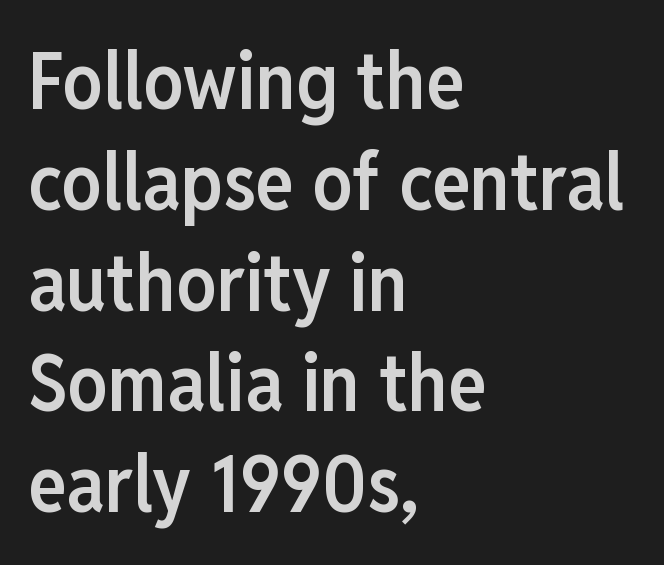
Here the designer chose a conventional face with non-uniform glyph widths. Observe the ordinary spacing: letters are neighbours, not strangers. Left-aligned paragraph, ragged on the right. The letters are semibold — heavier than regular but short of a full bold. Upright lettering throughout. Only glyphs here, with clear space below each row.
